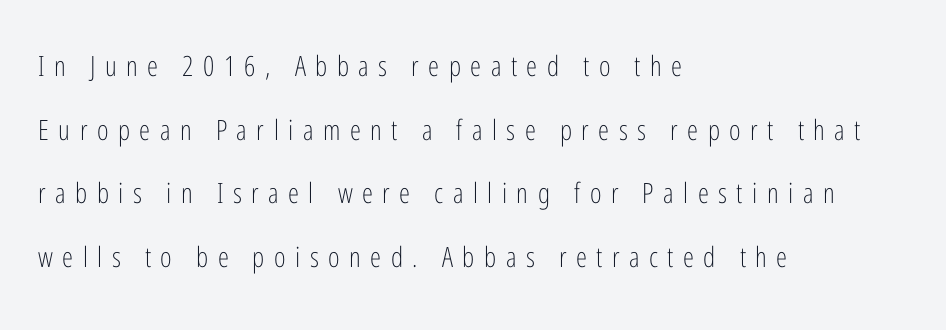
Plain, unruled lines of type. Inter-character spacing is expanded well beyond the font's built-in metrics. The letters look calm and open, with moderate or lighter stems. You could fit nearly another row in the gap between these rows. Does the type have serifs? No, each stem ends abruptly. Posture: straight, roman, zero tilt.
